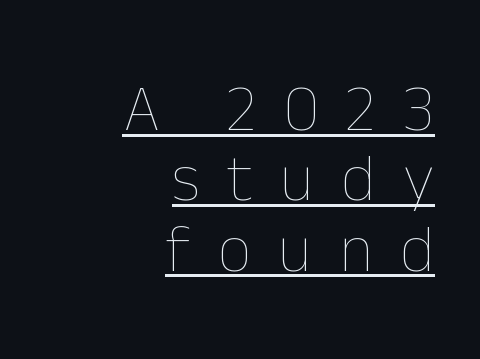
Q: Is the text bold? A: No.
Q: Is the text italic (slanted)? A: No, it is upright.
Q: Is the text underlined? A: Yes.
Q: How is the paragraph aligned? A: Right-aligned.
Q: Is the spacing between letters normal or unusually wide? A: Unusually wide.
Q: Is the spacing between lines tight, normal or loose? A: Tight.
Q: Width (condensed, normal, or wide)? A: Normal.
Q: Stroke contrast? A: Low.
Q: x-height? A: Medium.
Q: Monospaced? A: No.
